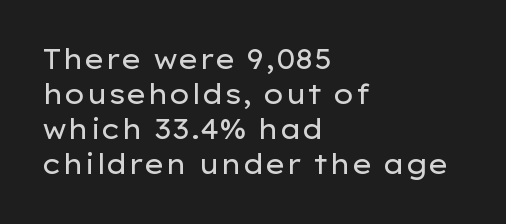
Q: Is the text bold? A: No.
Q: Is the text italic (slanted)? A: No, it is upright.
Q: Is the text underlined? A: No.
Q: How is the paragraph aligned? A: Left-aligned.
Q: Is the spacing between letters normal or unusually wide? A: Normal.
Q: Is the spacing between lines tight, normal or loose? A: Normal.
